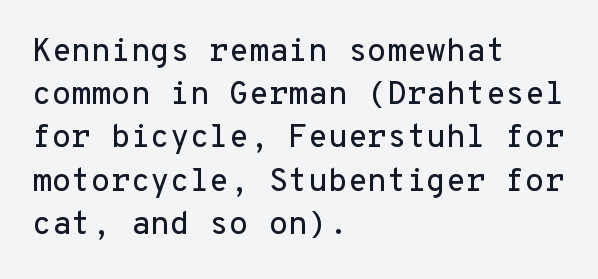
Q: Is the text italic (slanted)? A: No, it is upright.
Q: Is the typeface a serif or a sans-serif typeface? A: Sans-serif.
Q: Is the text underlined? A: No.
Q: How is the paragraph aligned? A: Left-aligned.
Q: Is the spacing between letters normal or unusually wide? A: Normal.
Q: Is the spacing between lines tight, normal or loose? A: Normal.
Q: Width (condensed, normal, or wide)? A: Normal.
Q: Stroke contrast? A: Low.
Q: x-height? A: Medium.
Q: Monospaced? A: Yes.
